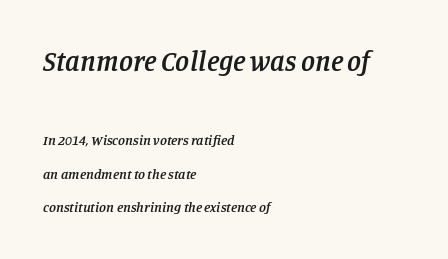
{"serif": "yes", "italic": "yes", "lean": "right", "slant_degrees": 11, "bold": "semi", "weight": "semibold", "width": "normal", "stroke_contrast": "low", "x_height": "large", "monospaced": "no", "underline": "no", "align": "left", "line_spacing": "loose", "line_spacing_ratio": 2.36, "letter_spacing": "normal", "letter_spacing_em": 0.0, "larger_block": "first", "size_ratio": 2.0, "glyph_px": 28}
